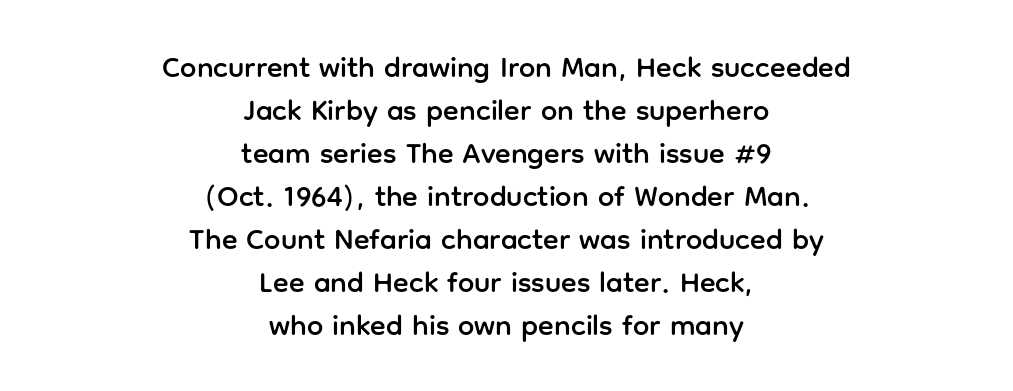
No feet cap the strokes, marking this as sans-serif type. Is the block centered? Yes — each line is placed symmetrically about the middle. How are the letters spaced? Ordinarily, with no added tracking. Every stem runs plumb, perpendicular to the baseline.
